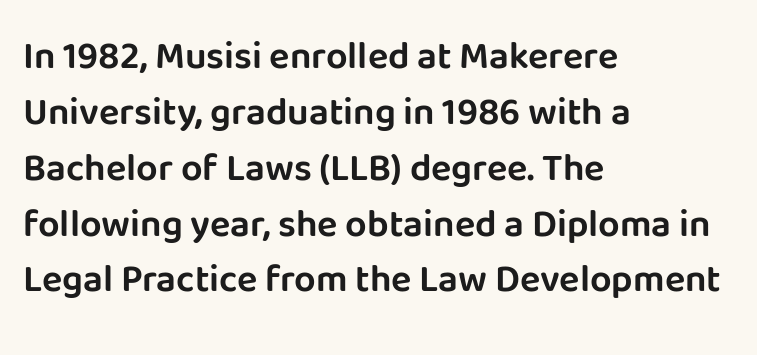
The image shows 38 px sans-serif type, upright; set left-aligned, normal line spacing (1.47x), normal letter spacing, not underlined; low stroke contrast and a large x-height.
